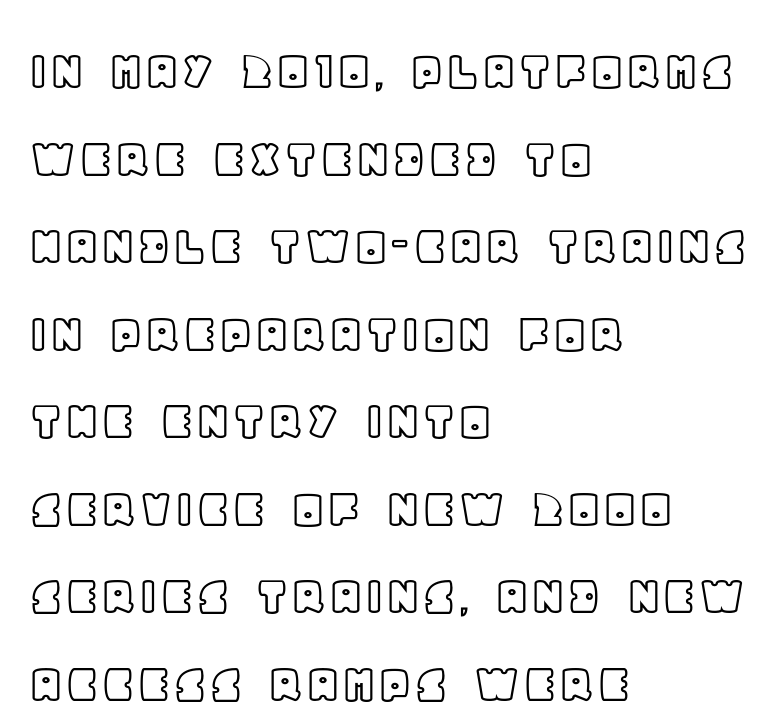
Q: Is the text italic (slanted)? A: No, it is upright.
Q: Is the text underlined? A: No.
Q: How is the paragraph aligned? A: Left-aligned.
Q: Is the spacing between letters normal or unusually wide? A: Normal.
Q: Is the spacing between lines tight, normal or loose? A: Normal.
Q: Width (condensed, normal, or wide)? A: Normal.
Q: x-height? A: Large.
Q: Monospaced? A: No.
